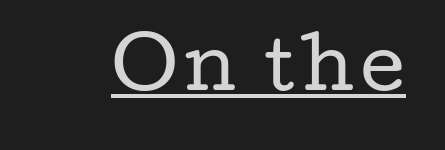
Q: Is the text bold? A: No.
Q: Is the text italic (slanted)? A: No, it is upright.
Q: Is the typeface a serif or a sans-serif typeface? A: Serif.
Q: Is the text underlined? A: Yes.
Q: Width (condensed, normal, or wide)? A: Wide.
Q: Stroke contrast? A: Low.
Q: x-height? A: Medium.
Q: Monospaced? A: No.
